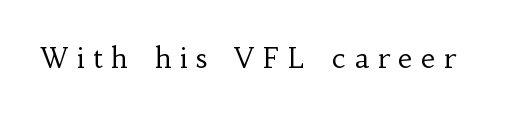
Descenders are the only things crossing below the line. Vertical stems look standard width or narrower in stroke. You could not count columns in this text — the font is proportionally spaced. I'd call this a serif setting — the letters wear small feet.
